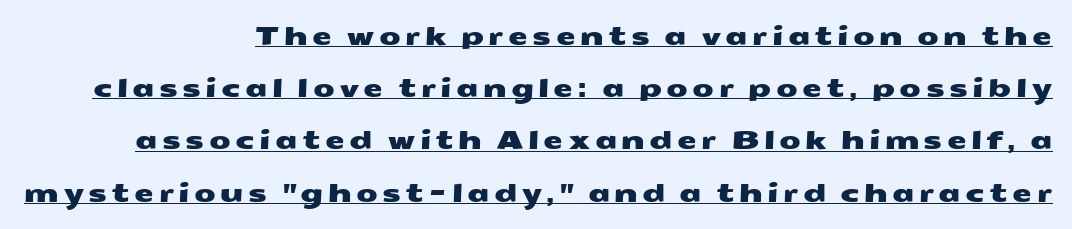
{"underline": "yes", "align": "right", "line_spacing": "loose", "line_spacing_ratio": 2.09, "glyph_px": 25}
